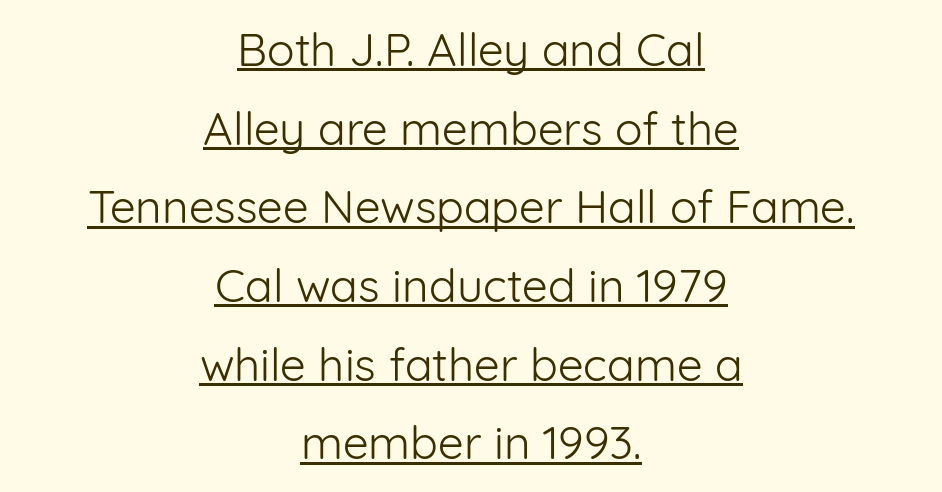
The image shows 46 px light sans-serif type, upright; set centered, line spacing 1.71x, normal letter spacing, underlined; low stroke contrast and a medium x-height.
